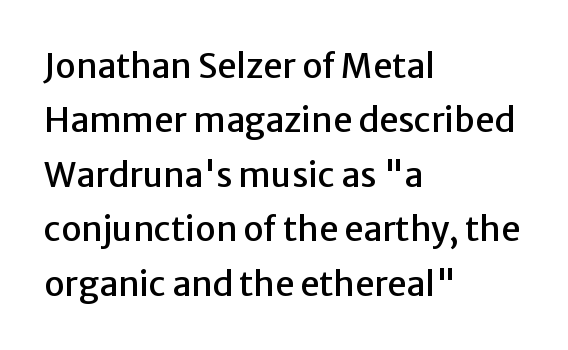
{"serif": "no", "italic": "no", "width": "normal", "stroke_contrast": "low", "x_height": "medium", "monospaced": "no", "underline": "no", "align": "left", "line_spacing": "normal", "line_spacing_ratio": 1.6, "letter_spacing": "normal", "letter_spacing_em": 0.0, "glyph_px": 34}
